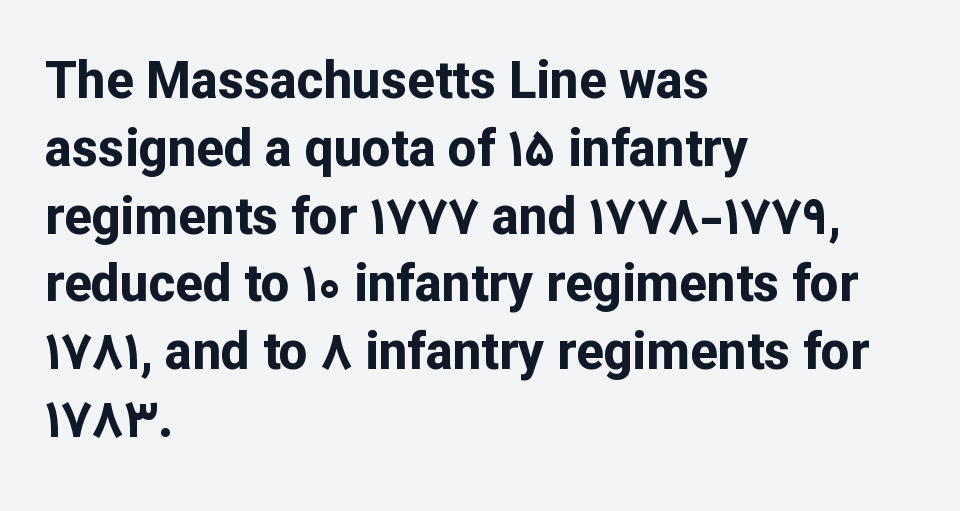
Q: Is the text bold? A: Yes.
Q: Is the text italic (slanted)? A: No, it is upright.
Q: Is the typeface a serif or a sans-serif typeface? A: Sans-serif.
Q: Is the text underlined? A: No.
Q: How is the paragraph aligned? A: Left-aligned.
Q: Is the spacing between letters normal or unusually wide? A: Normal.
Q: Is the spacing between lines tight, normal or loose? A: Normal.
Q: Width (condensed, normal, or wide)? A: Normal.
Q: Stroke contrast? A: Low.
Q: x-height? A: Medium.
Q: Monospaced? A: No.
